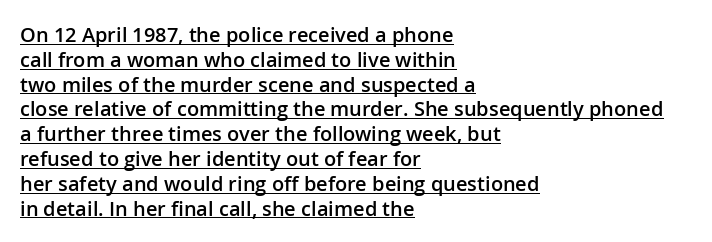
The image shows 20 px text type, upright; set left-aligned, line spacing 1.24x, normal letter spacing, underlined.
